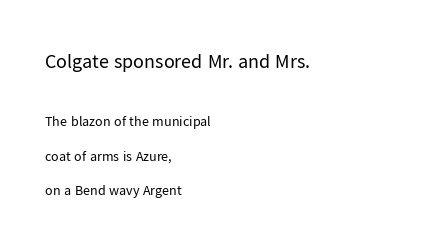
Q: Is the text bold? A: No.
Q: Is the text italic (slanted)? A: No, it is upright.
Q: Is the text underlined? A: No.
Q: How is the paragraph aligned? A: Left-aligned.
Q: Is the spacing between letters normal or unusually wide? A: Normal.
Q: Is the spacing between lines tight, normal or loose? A: Loose.
Q: Which block of text is set in a larger size, the first (top) or the second (bottom)? A: The first (top) one.
